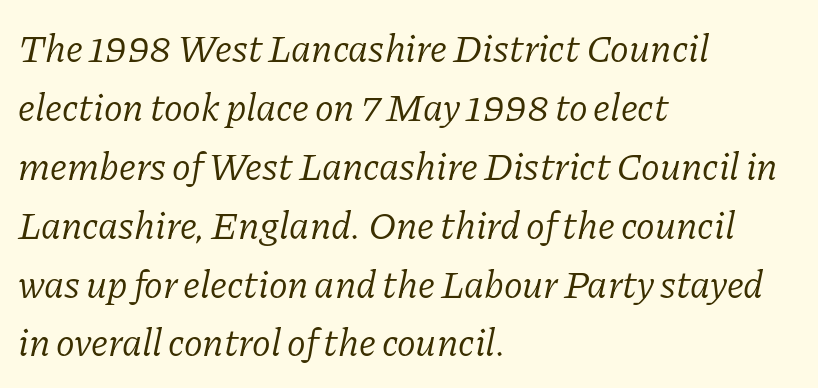
{"serif": "yes", "italic": "yes", "lean": "right", "slant_degrees": 11, "bold": "no", "weight": "light", "width": "normal", "stroke_contrast": "low", "x_height": "medium", "monospaced": "no", "underline": "no", "align": "left", "line_spacing": "normal", "line_spacing_ratio": 1.51, "letter_spacing": "normal", "letter_spacing_em": 0.0, "glyph_px": 39}
